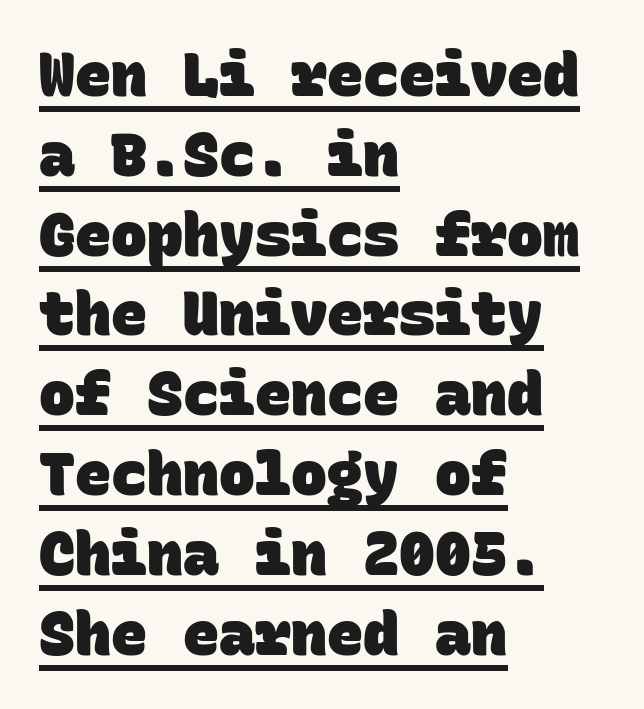
{"serif": "no", "bold": "yes", "weight": "heavy", "width": "normal", "stroke_contrast": "low", "x_height": "large", "monospaced": "yes", "underline": "yes", "align": "left", "line_spacing": "normal", "line_spacing_ratio": 1.33, "letter_spacing": "normal", "letter_spacing_em": 0.0, "glyph_px": 60}
